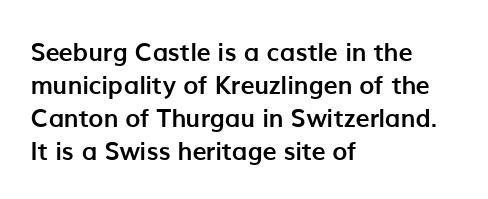
A full-strength bold gives these letters their thick strokes. The gaps between neighbouring characters are ordinary and unremarkable. The lines sit at an ordinary, default distance from one another. Descender tails drop into unmarked territory.
